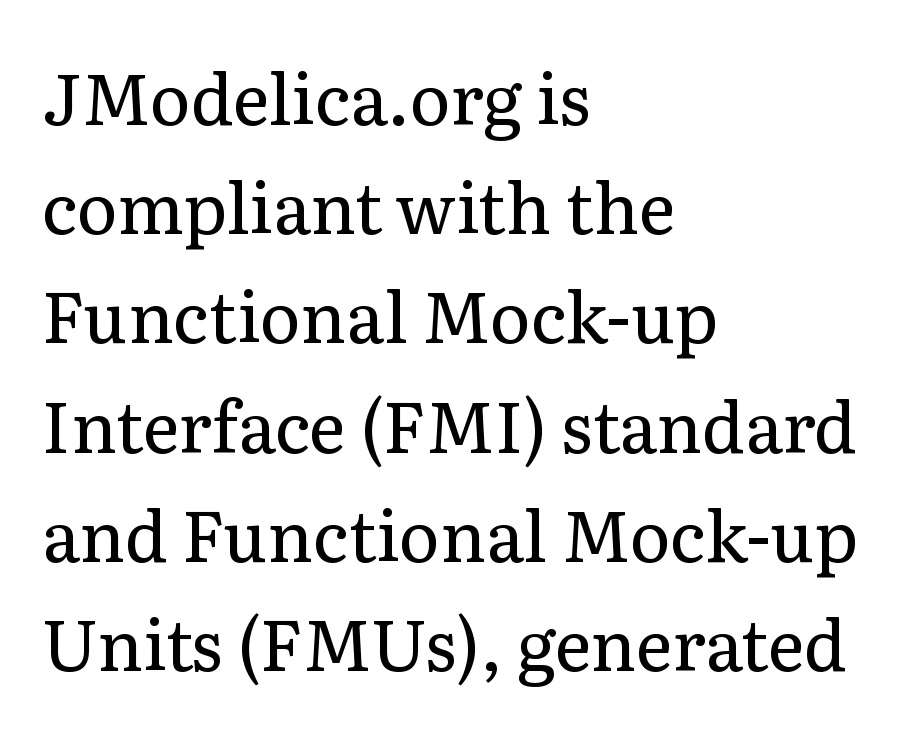
Rendered with straight, roman letterforms. Each line starts at the same left margin while the right side varies. Default kerning and tracking; the words read as compact shapes. The leading is moderate, giving the passage an even texture.
